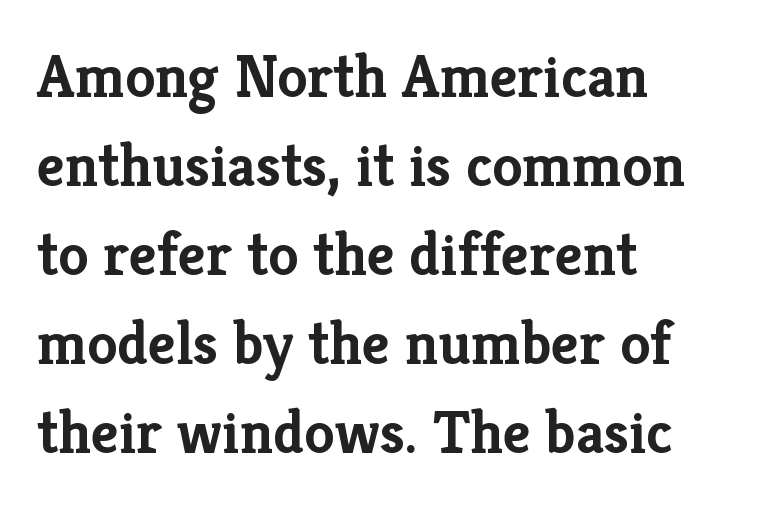
The image shows 61 px semibold serif type, upright; set left-aligned, normal line spacing (1.46x), normal letter spacing, not underlined; low stroke contrast and a medium x-height.
